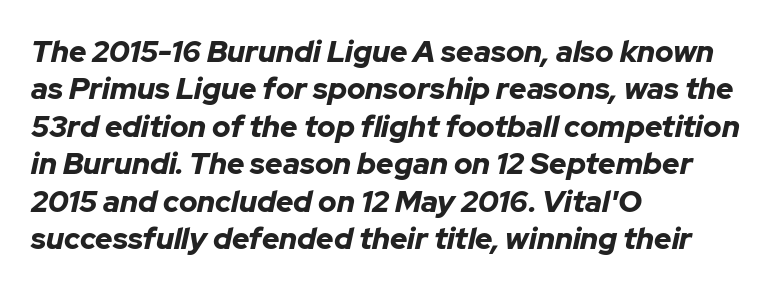
Q: Is the text bold? A: Yes.
Q: Is the text italic (slanted)? A: Yes, it leans right by about 12 degrees.
Q: Is the text underlined? A: No.
Q: How is the paragraph aligned? A: Left-aligned.
Q: Is the spacing between letters normal or unusually wide? A: Normal.
Q: Is the spacing between lines tight, normal or loose? A: Normal.
Q: Width (condensed, normal, or wide)? A: Normal.
Q: Stroke contrast? A: Low.
Q: x-height? A: Medium.
Q: Monospaced? A: No.
